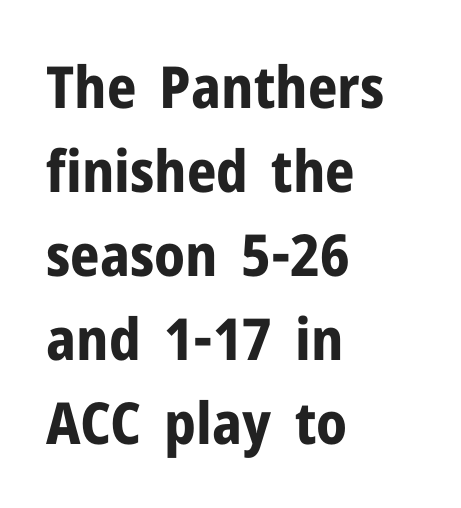
The image shows 58 px bold sans-serif type, upright; set left-aligned, normal line spacing (1.45x), normal letter spacing, not underlined; low stroke contrast and a medium x-height.
